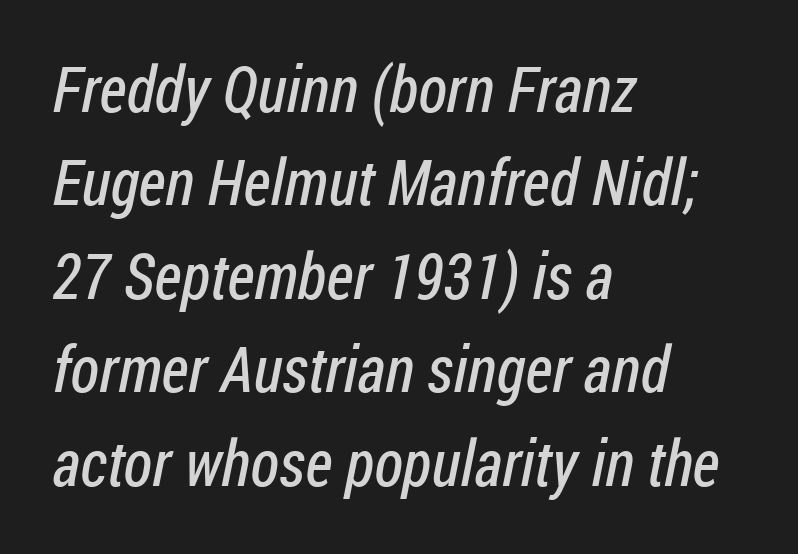
The image shows 64 px regular-weight, condensed sans-serif type; set left-aligned, normal line spacing (1.46x), normal letter spacing, not underlined; low stroke contrast and a medium x-height.
